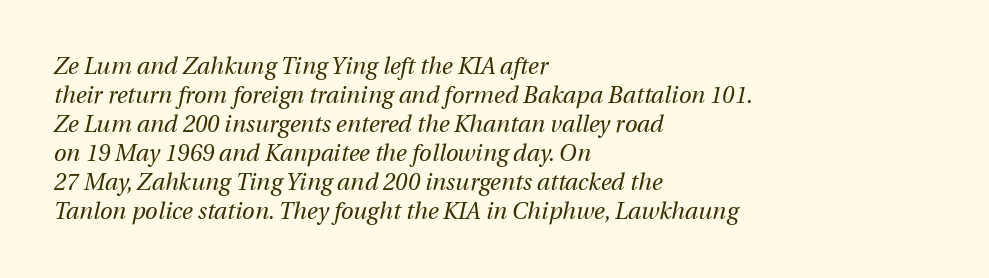
Q: Is the text bold? A: No.
Q: Is the text italic (slanted)? A: Yes, it leans right by about 12 degrees.
Q: Is the text underlined? A: No.
Q: How is the paragraph aligned? A: Left-aligned.
Q: Is the spacing between letters normal or unusually wide? A: Normal.
Q: Is the spacing between lines tight, normal or loose? A: Normal.
